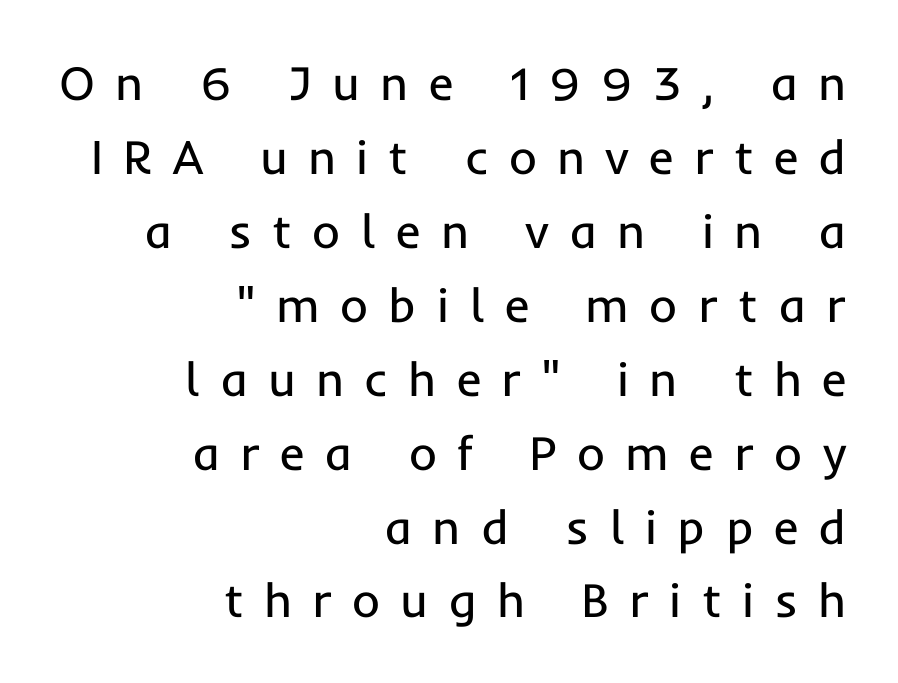
The letterforms sit at book weight or below. This sample has the flowing, uneven cadence of proportional lettering. Horizontally, the lines are justified to the trailing edge only. A clean baseline with only descenders dipping below it. One glance says typical: line gaps are just what's usual. Italic: no, the glyphs are upright roman.
